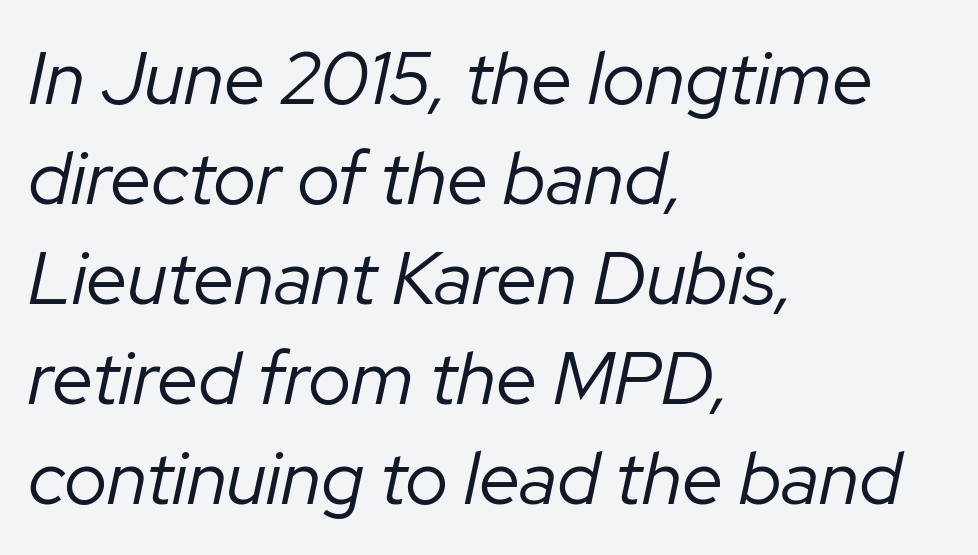
The image shows 74 px regular-weight type, italic (leaning right); set left-aligned, normal line spacing (1.35x), normal letter spacing, not underlined; low stroke contrast and a medium x-height.
